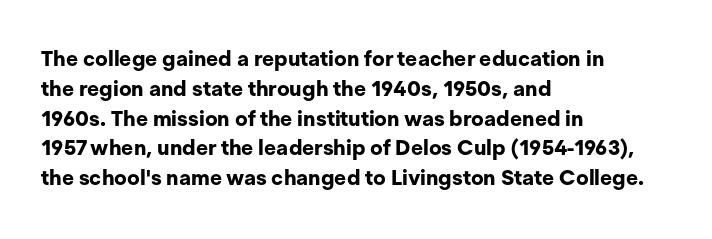
A bare baseline throughout the passage. Heavy-handed strokes throughout: this text is bold. Style check: upright. The setting favours the left margin, as ordinary paragraphs usually do. How are the letters spaced? Ordinarily, with no added tracking.
